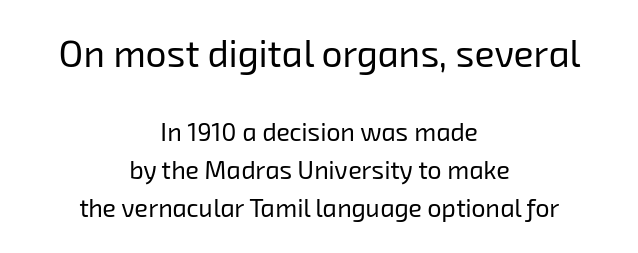
The image shows 37 px regular-weight sans-serif type; set centered, normal line spacing (1.52x), normal letter spacing, not underlined; the first (top) block is 1.48x larger; low stroke contrast and a medium x-height.
